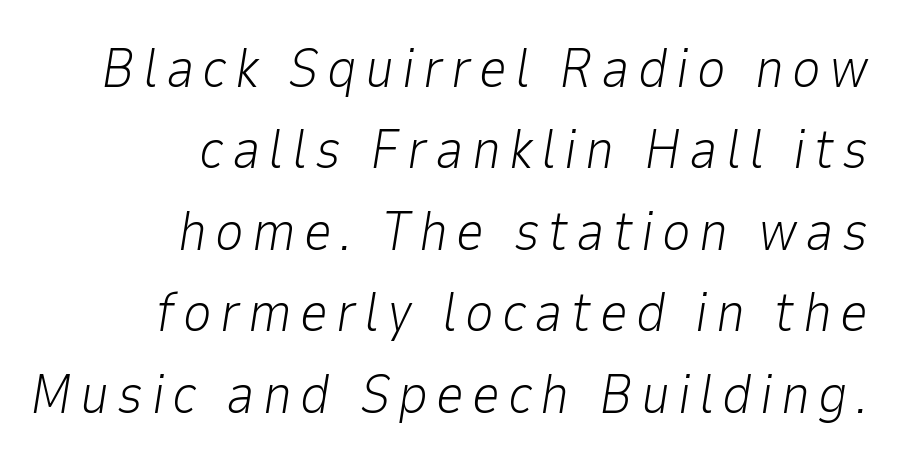
The image shows 55 px light type, italic (leaning right); set right-aligned, normal line spacing (1.48x), not underlined; low stroke contrast and a medium x-height.
